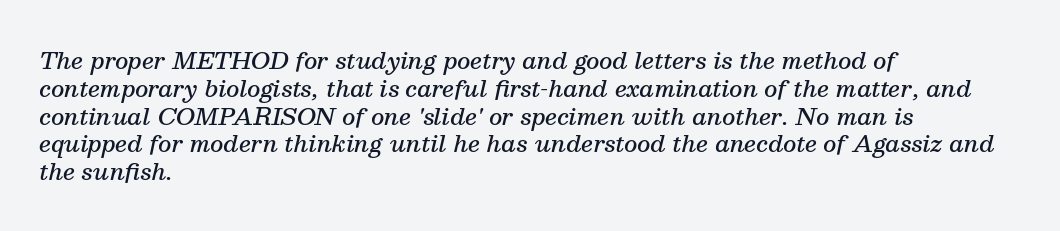
The image shows 23 px text type, italic (leaning right); set left-aligned, line spacing 1.21x, normal letter spacing, not underlined.
